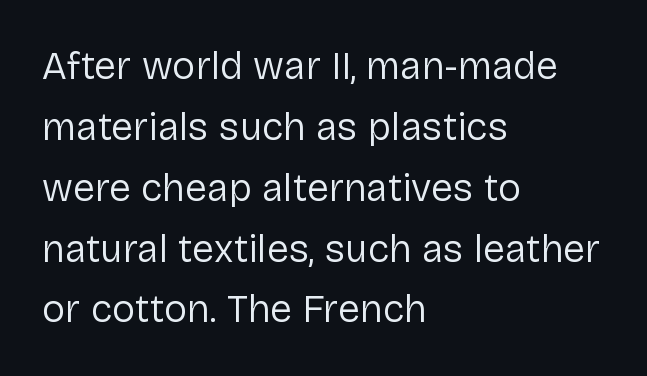
The image shows 39 px regular-weight sans-serif type, upright; set left-aligned, normal line spacing (1.56x), normal letter spacing, not underlined; low stroke contrast and a medium x-height.
